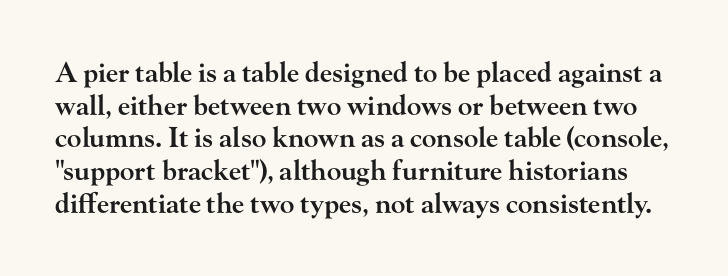
Honestly, there is no underline to notice here at all. How heavy is the stroke? Medium-heavy — a semibold, shy of bold. Observe the ordinary spacing: letters are neighbours, not strangers. Ordinary non-slanted type is in use.
